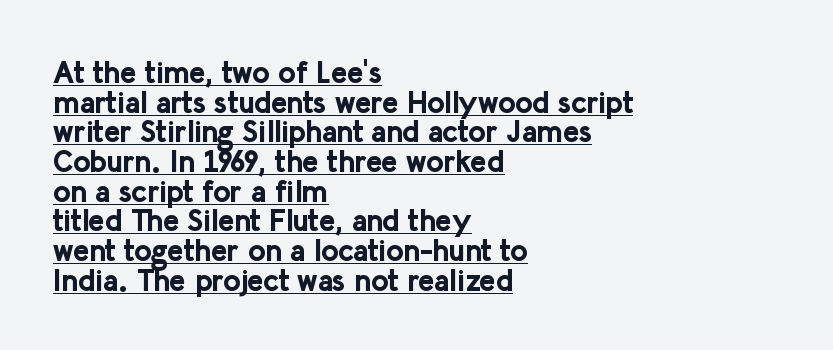
Q: Is the text bold? A: Yes.
Q: Is the text italic (slanted)? A: No, it is upright.
Q: Is the typeface a serif or a sans-serif typeface? A: Sans-serif.
Q: Is the text underlined? A: Yes.
Q: How is the paragraph aligned? A: Left-aligned.
Q: Is the spacing between letters normal or unusually wide? A: Normal.
Q: Is the spacing between lines tight, normal or loose? A: Tight.
Q: Width (condensed, normal, or wide)? A: Normal.
Q: Stroke contrast? A: Low.
Q: x-height? A: Medium.
Q: Monospaced? A: No.
